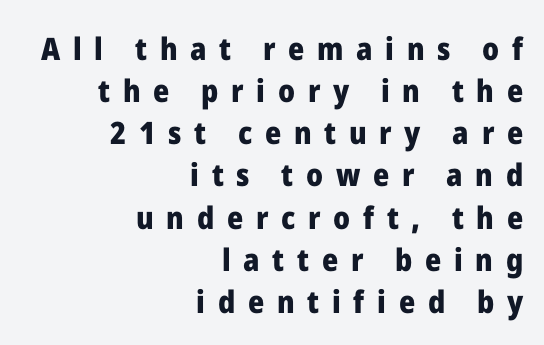
Anything drawn beneath the words? Only blank space. All the whitespace from short lines collects on the left. Honestly, the letter spacing is so wide it's the main thing you notice. Regular leading. The rendering shows plain stroke endings on the letterforms — a sans-serif design.
